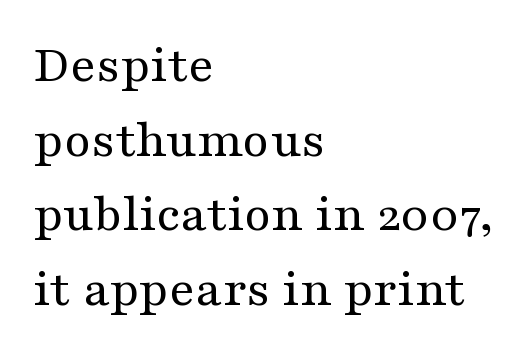
Q: Is the text bold? A: No.
Q: Is the text italic (slanted)? A: No, it is upright.
Q: Is the typeface a serif or a sans-serif typeface? A: Serif.
Q: Is the text underlined? A: No.
Q: How is the paragraph aligned? A: Left-aligned.
Q: Is the spacing between letters normal or unusually wide? A: Normal.
Q: Is the spacing between lines tight, normal or loose? A: Normal.
Q: Width (condensed, normal, or wide)? A: Wide.
Q: Stroke contrast? A: Medium.
Q: x-height? A: Medium.
Q: Monospaced? A: No.
